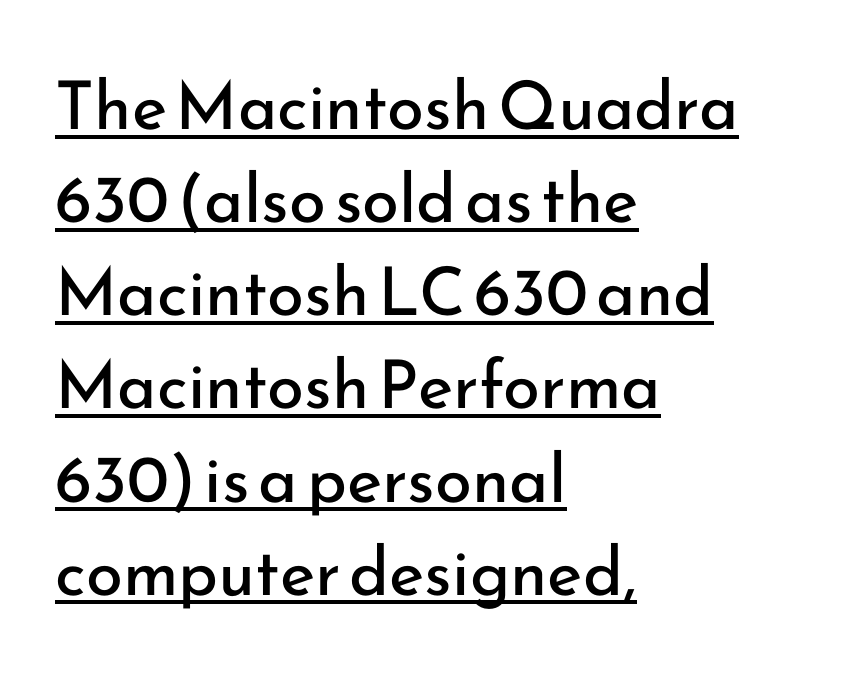
Nope, not italic — everything's standing straight. The passage shown is typed in a proportional face where columns would drift. No chunkiness to these letters — they're not bold. This rendering leaves character spacing at its baseline value.
